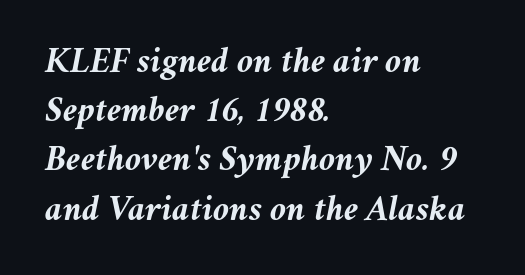
{"italic": "yes", "lean": "right", "slant_degrees": 11, "bold": "yes", "weight": "semibold", "width": "normal", "stroke_contrast": "medium", "x_height": "medium", "monospaced": "no", "underline": "no", "align": "left", "line_spacing": "normal", "line_spacing_ratio": 1.33, "letter_spacing": "normal", "letter_spacing_em": 0.0, "glyph_px": 37}
